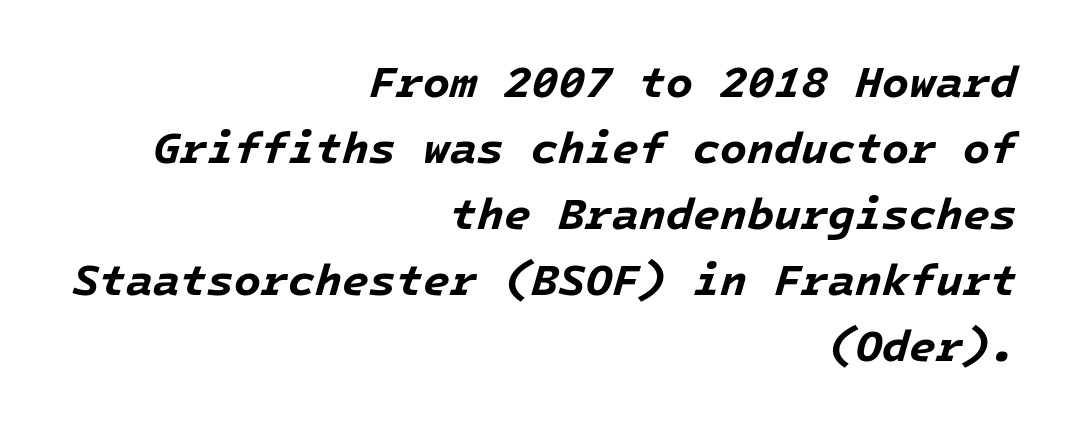
The image shows 44 px bold type, italic (leaning right); set right-aligned, normal line spacing (1.5x), normal letter spacing, not underlined; low stroke contrast and a medium x-height.
